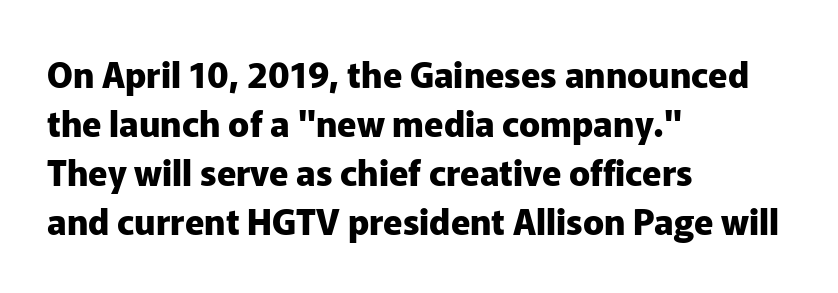
Note the varied advance widths — an 'i' is clearly narrower than an 'm'. Normally led — the rows are evenly, conventionally spaced. Notice how the stems are strictly vertical — no italics here. Beneath every word, the page is bare.
